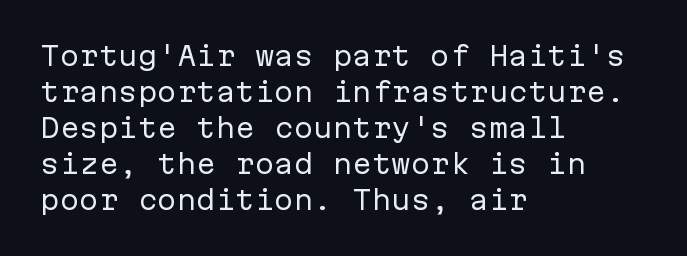
Q: Is the text bold? A: No.
Q: Is the text italic (slanted)? A: No, it is upright.
Q: Is the text underlined? A: No.
Q: How is the paragraph aligned? A: Left-aligned.
Q: Is the spacing between letters normal or unusually wide? A: Normal.
Q: Is the spacing between lines tight, normal or loose? A: Normal.
